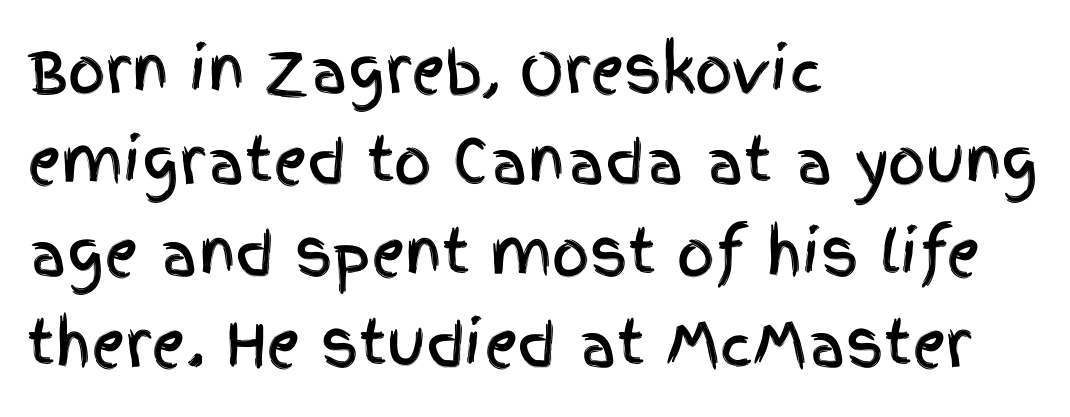
Q: Is the text italic (slanted)? A: No, it is upright.
Q: Is the typeface a serif or a sans-serif typeface? A: Sans-serif.
Q: Is the text underlined? A: No.
Q: How is the paragraph aligned? A: Left-aligned.
Q: Is the spacing between letters normal or unusually wide? A: Normal.
Q: Is the spacing between lines tight, normal or loose? A: Normal.
Q: Width (condensed, normal, or wide)? A: Condensed.
Q: x-height? A: Large.
Q: Monospaced? A: No.
